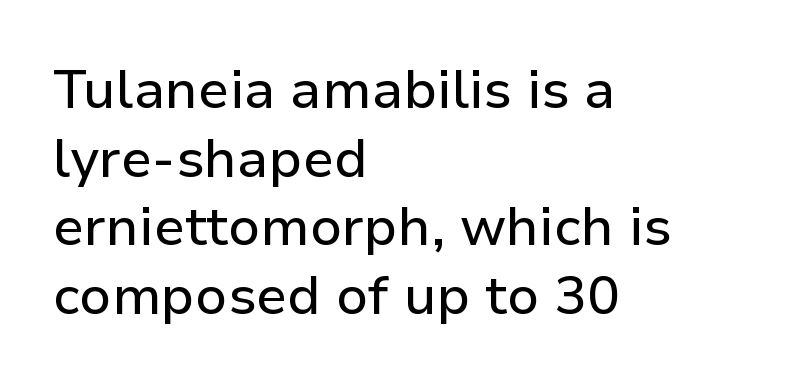
The letters carry no serifs — their stems end cleanly without finishing strokes. This sample uses plain, unmodified letter spacing. A roman cut, with each character standing at attention. Compared with a centered layout, this one pins lines to the left instead. Think of a printed novel: that variable character pitch is what you see here. The specimen omits any rule beneath the text block's lines.
